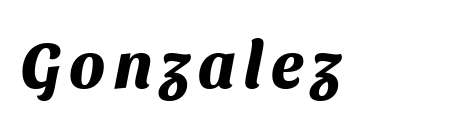
The image shows 65 px heavy sans-serif type; set not underlined; medium stroke contrast and a medium x-height.
